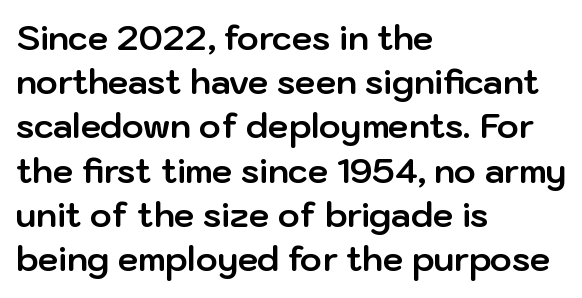
A dark, heavy texture on the line: the type is bold. Do the characters align in a grid? No, the font is proportional. Characters follow at the spacing the type designer built in. The type sits square on the baseline with zero lean. Clear beneath every line of the passage. The rendering anchors every line to the left-hand side.
